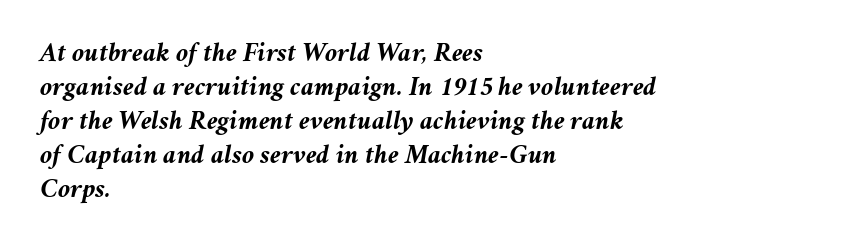
{"italic": "yes", "lean": "right", "slant_degrees": 11, "bold": "yes", "weight": "semibold", "width": "normal", "stroke_contrast": "medium", "x_height": "medium", "monospaced": "no", "underline": "no", "align": "left", "line_spacing_ratio": 1.21, "letter_spacing": "normal", "letter_spacing_em": 0.0, "glyph_px": 28}
